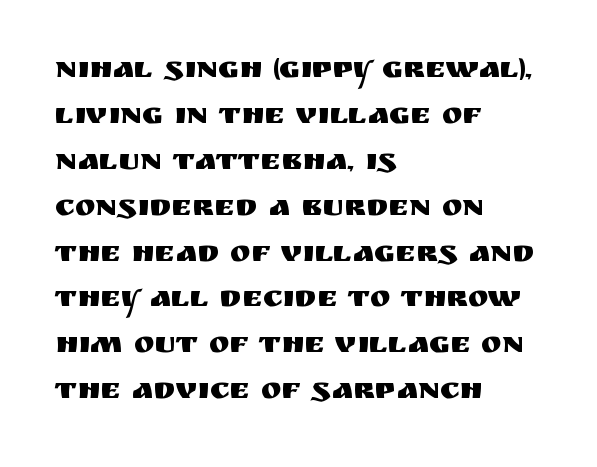
The image shows 31 px sans-serif type, upright; set left-aligned, normal line spacing (1.48x), normal letter spacing, not underlined; medium stroke contrast and a large x-height.
